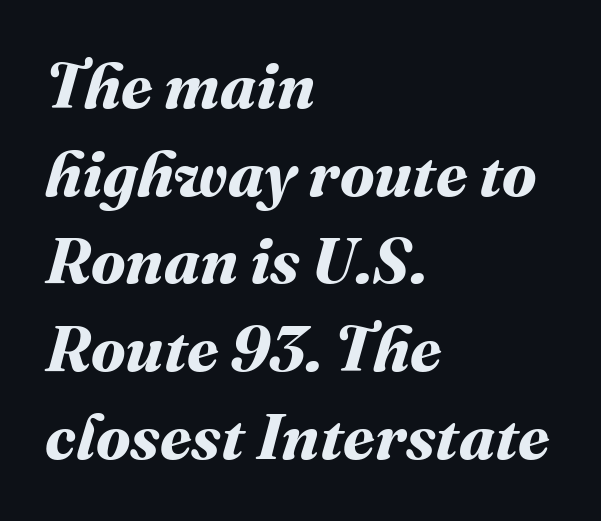
The image shows 64 px bold type; set left-aligned, normal line spacing (1.37x), normal letter spacing, not underlined; medium stroke contrast and a medium x-height.
